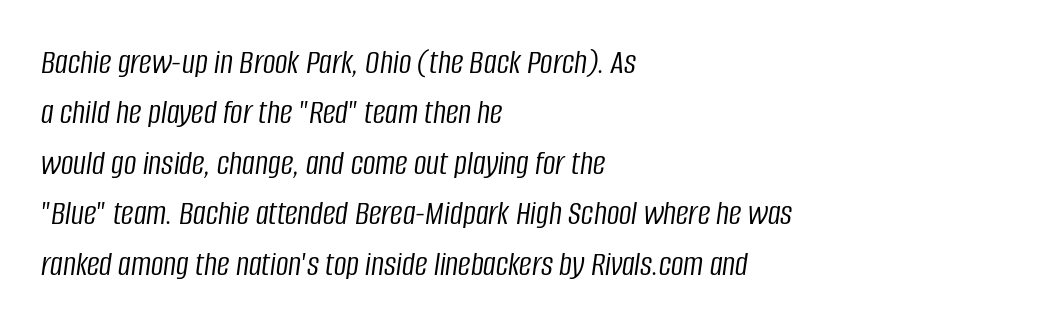
Q: Is the text bold? A: No.
Q: Is the text italic (slanted)? A: Yes, it leans right by about 8 degrees.
Q: Is the text underlined? A: No.
Q: How is the paragraph aligned? A: Left-aligned.
Q: Is the spacing between letters normal or unusually wide? A: Normal.
Q: Is the spacing between lines tight, normal or loose? A: Normal.
Q: Width (condensed, normal, or wide)? A: Condensed.
Q: Stroke contrast? A: Low.
Q: x-height? A: Large.
Q: Monospaced? A: No.
